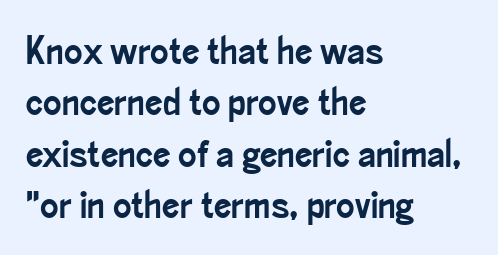
Q: Is the text italic (slanted)? A: No, it is upright.
Q: Is the typeface a serif or a sans-serif typeface? A: Sans-serif.
Q: Is the text underlined? A: No.
Q: How is the paragraph aligned? A: Left-aligned.
Q: Is the spacing between letters normal or unusually wide? A: Normal.
Q: Is the spacing between lines tight, normal or loose? A: Normal.
Q: Width (condensed, normal, or wide)? A: Condensed.
Q: Stroke contrast? A: Low.
Q: x-height? A: Small.
Q: Monospaced? A: No.
